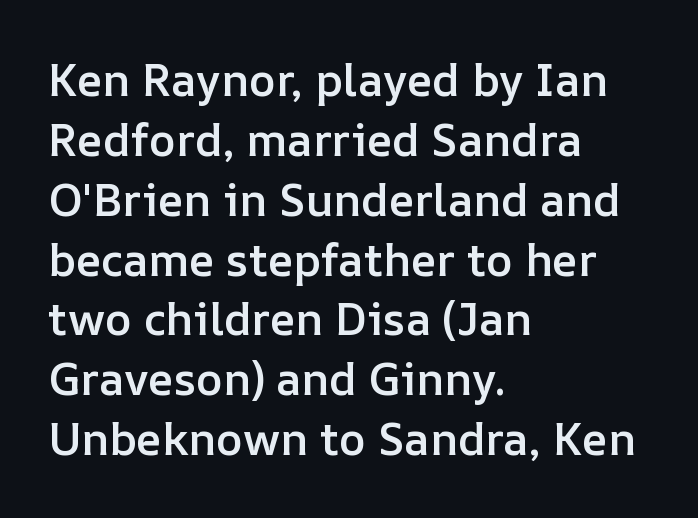
{"italic": "no", "bold": "semi", "weight": "semibold", "width": "normal", "stroke_contrast": "low", "x_height": "medium", "monospaced": "no", "underline": "no", "align": "left", "line_spacing": "normal", "line_spacing_ratio": 1.33, "letter_spacing": "normal", "letter_spacing_em": 0.0, "glyph_px": 45}
